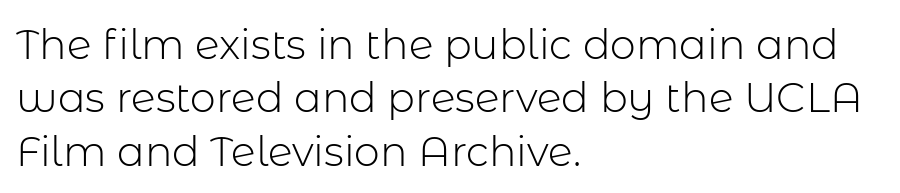
This reads as an unemphasized weight, regular at the heaviest. Notice how the passage keeps a crisp vertical edge on the left only. Evenly set lines give the paragraph a standard silhouette. No extra tracking has been applied to these lines.
